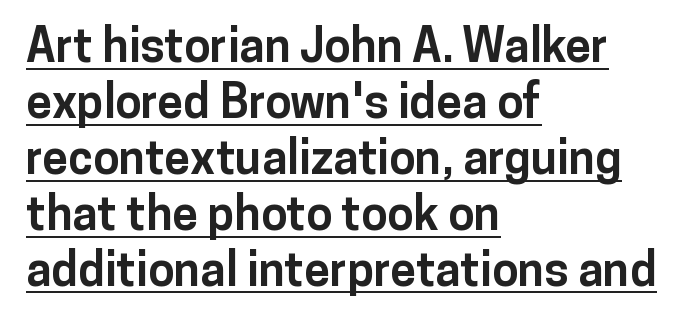
Q: Is the text bold? A: Yes.
Q: Is the text italic (slanted)? A: No, it is upright.
Q: Is the typeface a serif or a sans-serif typeface? A: Sans-serif.
Q: Is the text underlined? A: Yes.
Q: How is the paragraph aligned? A: Left-aligned.
Q: Is the spacing between letters normal or unusually wide? A: Normal.
Q: Width (condensed, normal, or wide)? A: Normal.
Q: Stroke contrast? A: Low.
Q: x-height? A: Medium.
Q: Monospaced? A: No.
